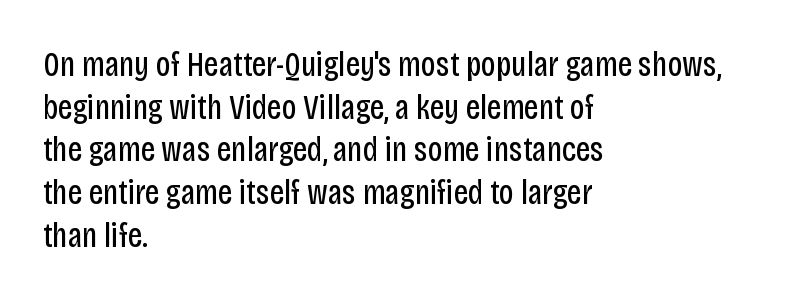
{"serif": "no", "italic": "no", "bold": "no", "weight": "regular", "width": "condensed", "stroke_contrast": "low", "x_height": "large", "monospaced": "no", "underline": "no", "align": "left", "line_spacing_ratio": 1.22, "letter_spacing": "normal", "letter_spacing_em": 0.0, "glyph_px": 35}
